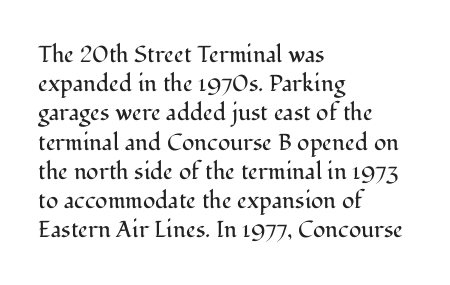
{"italic": "no", "bold": "no", "underline": "no", "align": "left", "line_spacing": "normal", "line_spacing_ratio": 1.27, "letter_spacing": "normal", "letter_spacing_em": 0.0, "glyph_px": 23}
